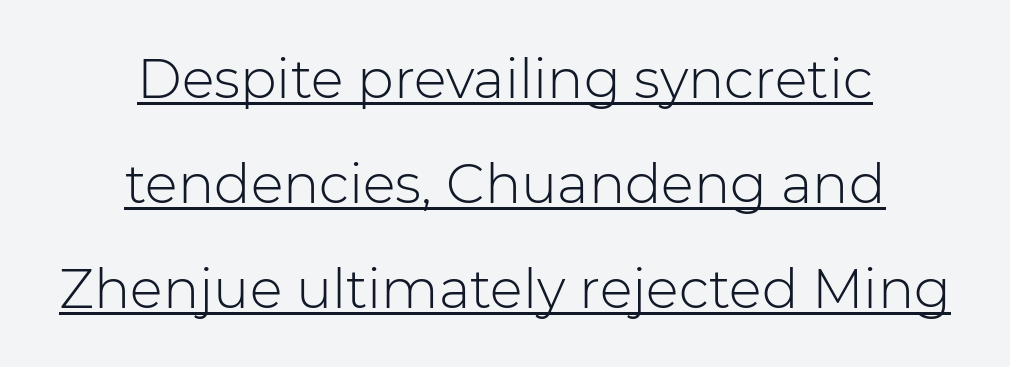
Q: Is the text bold? A: No.
Q: Is the text italic (slanted)? A: No, it is upright.
Q: Is the typeface a serif or a sans-serif typeface? A: Sans-serif.
Q: Is the text underlined? A: Yes.
Q: How is the paragraph aligned? A: Centered.
Q: Is the spacing between letters normal or unusually wide? A: Normal.
Q: Is the spacing between lines tight, normal or loose? A: Loose.
Q: Width (condensed, normal, or wide)? A: Normal.
Q: Stroke contrast? A: Low.
Q: x-height? A: Medium.
Q: Monospaced? A: No.
